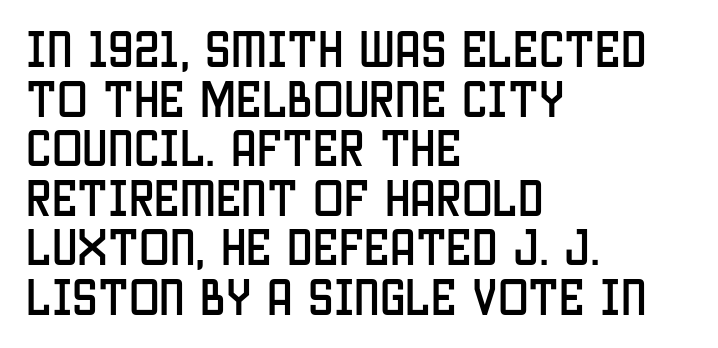
{"serif": "no", "italic": "no", "width": "condensed", "stroke_contrast": "low", "x_height": "large", "monospaced": "no", "underline": "no", "align": "left", "line_spacing_ratio": 1.21, "letter_spacing": "normal", "letter_spacing_em": 0.0, "glyph_px": 41}
